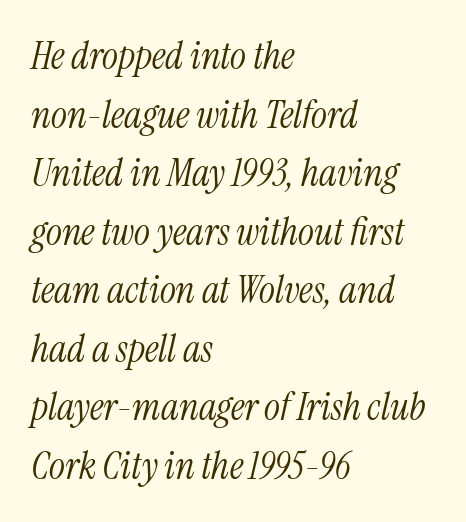
The rendering anchors every line to the left-hand side. This is oblique type, the kind used for emphasis or titles. Words float on clear page, feet unadorned. Weight: in the light-to-regular range. Words appear dense and cohesive because spacing is normal.
